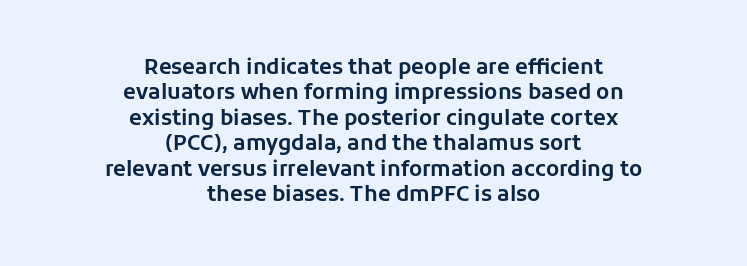
Q: Is the text italic (slanted)? A: No, it is upright.
Q: Is the text underlined? A: No.
Q: How is the paragraph aligned? A: Centered.
Q: Is the spacing between letters normal or unusually wide? A: Normal.
